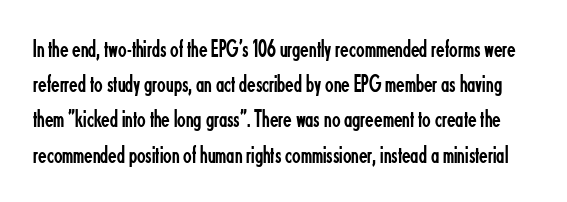
Q: Is the text bold? A: No.
Q: Is the text italic (slanted)? A: No, it is upright.
Q: Is the text underlined? A: No.
Q: Is the spacing between letters normal or unusually wide? A: Normal.
Q: Is the spacing between lines tight, normal or loose? A: Normal.
